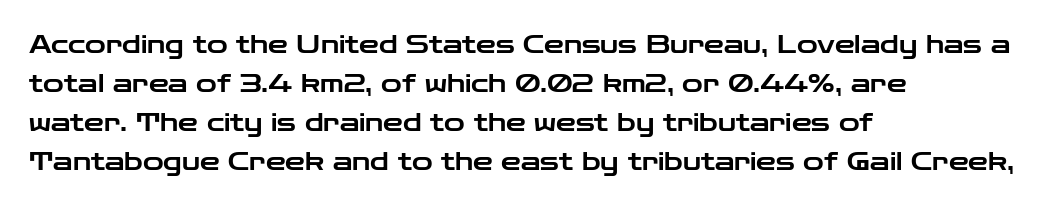
The horizontal fit of the characters is conventional and even. The passage shown stacks its lines at a standard gap. The letters stand straight up with perfectly vertical stems. Descender tails drop into unmarked territory. Is the block centered? No — it sits flush against the left margin.
